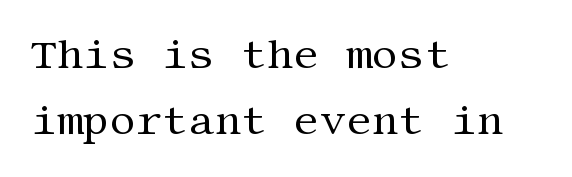
Q: Is the text bold? A: No.
Q: Is the text italic (slanted)? A: No, it is upright.
Q: Is the typeface a serif or a sans-serif typeface? A: Serif.
Q: Is the text underlined? A: No.
Q: How is the paragraph aligned? A: Left-aligned.
Q: Is the spacing between letters normal or unusually wide? A: Normal.
Q: Is the spacing between lines tight, normal or loose? A: Normal.
Q: Width (condensed, normal, or wide)? A: Normal.
Q: Stroke contrast? A: Medium.
Q: x-height? A: Large.
